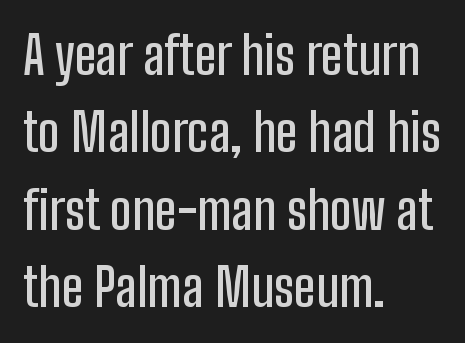
{"serif": "no", "italic": "no", "width": "condensed", "stroke_contrast": "low", "x_height": "medium", "monospaced": "no", "underline": "no", "align": "left", "line_spacing": "normal", "line_spacing_ratio": 1.49, "letter_spacing": "normal", "letter_spacing_em": 0.0, "glyph_px": 52}
